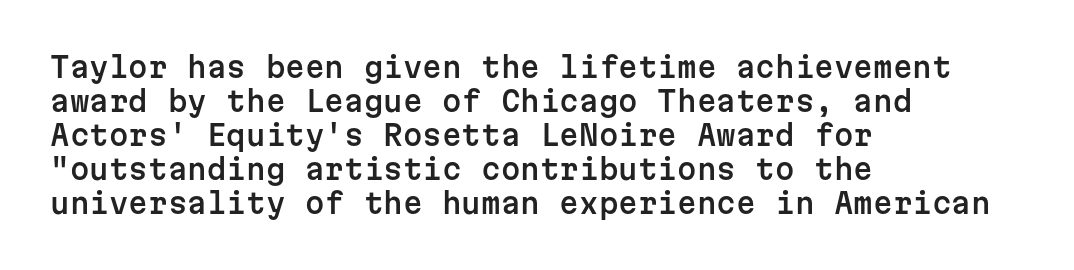
Monospaced: the letters line up in strict vertical columns. Nope, not italic — everything's standing straight. A typesetter would label this face a sans. Teacher's note: observe the even left margin — that is flush-left alignment.
